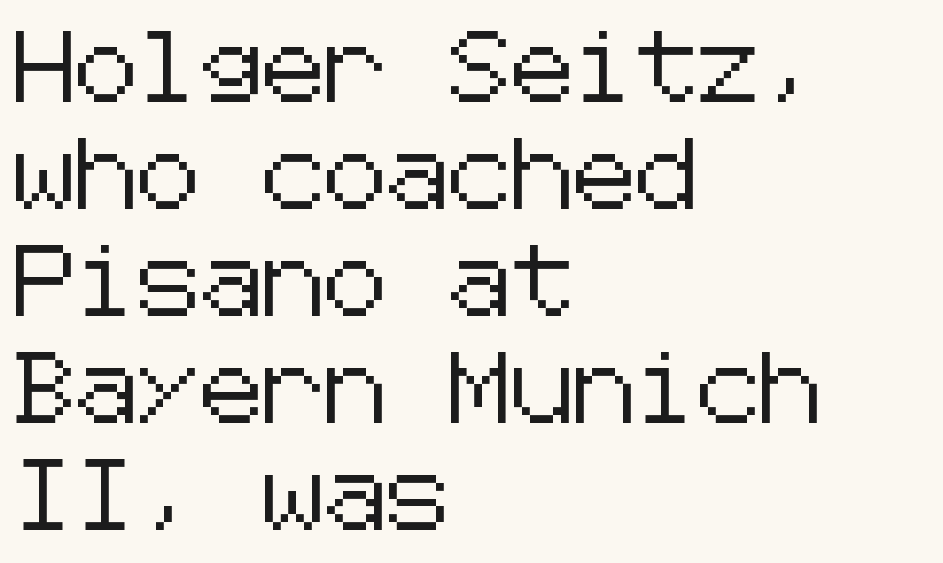
The image shows 70 px sans-serif type, upright; set left-aligned, normal line spacing (1.53x), normal letter spacing, not underlined; low stroke contrast and a medium x-height.
